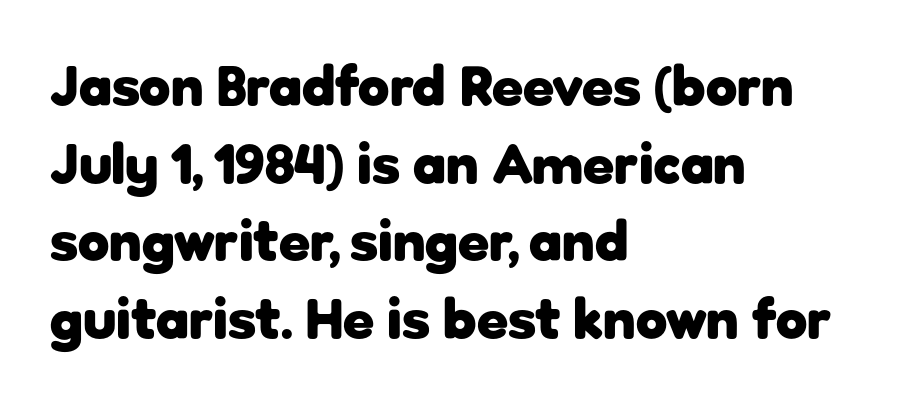
Q: Is the text bold? A: Yes.
Q: Is the text italic (slanted)? A: No, it is upright.
Q: Is the typeface a serif or a sans-serif typeface? A: Sans-serif.
Q: Is the text underlined? A: No.
Q: How is the paragraph aligned? A: Left-aligned.
Q: Is the spacing between letters normal or unusually wide? A: Normal.
Q: Is the spacing between lines tight, normal or loose? A: Normal.
Q: Width (condensed, normal, or wide)? A: Normal.
Q: Stroke contrast? A: Low.
Q: x-height? A: Medium.
Q: Monospaced? A: No.
